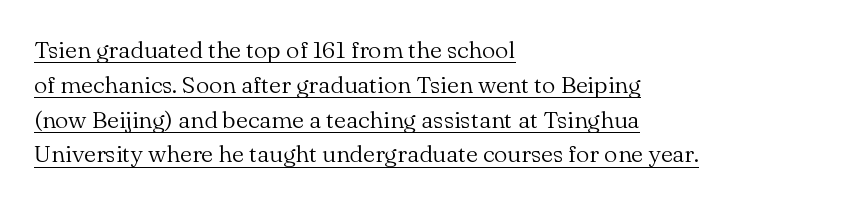
The image shows 24 px text type, upright; set left-aligned, normal line spacing (1.45x), normal letter spacing, underlined.
